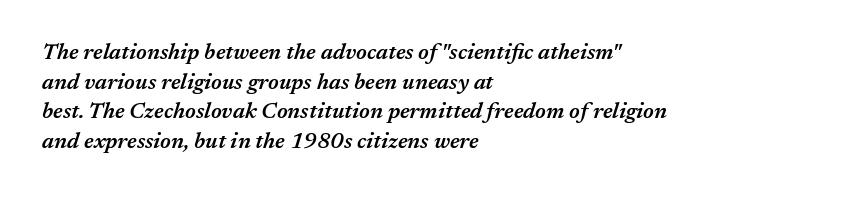
The face used here has a pronounced slope to its letters. Emphasis by weight is partial: semibold. Students, note that the glyphs here touch the page at normal intervals. A bare baseline throughout the passage.
